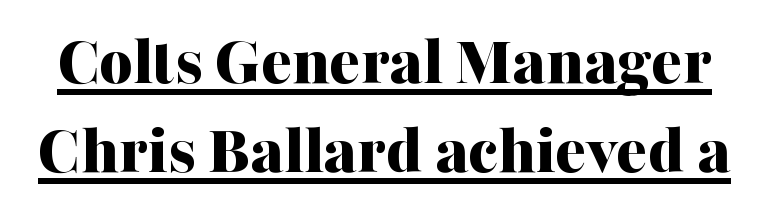
{"serif": "yes", "italic": "no", "bold": "yes", "weight": "bold", "width": "normal", "stroke_contrast": "medium", "x_height": "medium", "monospaced": "no", "underline": "yes", "line_spacing_ratio": 1.23, "letter_spacing": "normal", "letter_spacing_em": 0.0, "glyph_px": 72}
